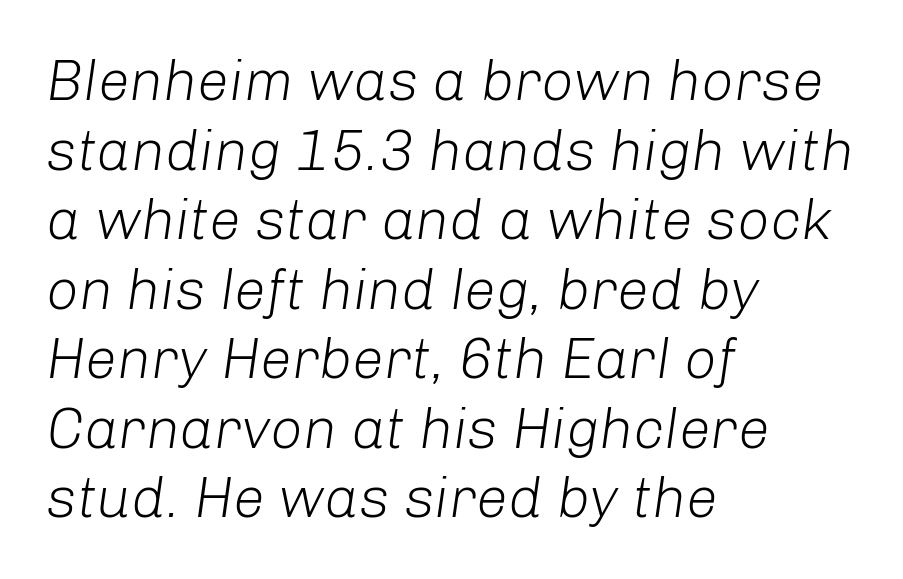
{"italic": "yes", "lean": "right", "slant_degrees": 8, "bold": "no", "weight": "light", "width": "normal", "stroke_contrast": "low", "x_height": "medium", "monospaced": "no", "underline": "no", "align": "left", "line_spacing_ratio": 1.22, "letter_spacing": "normal", "letter_spacing_em": 0.0, "glyph_px": 57}
